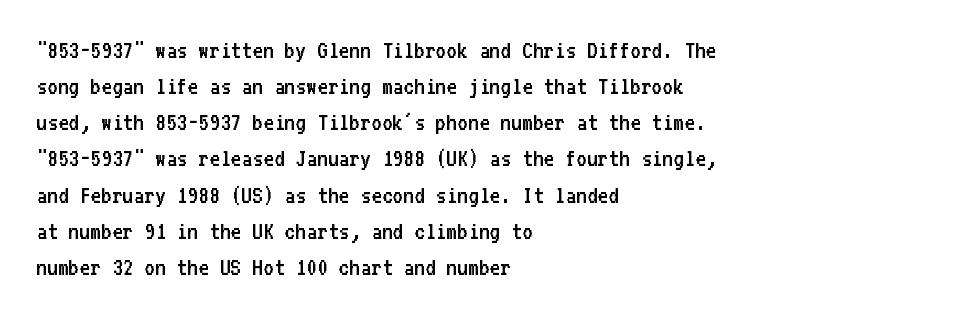
Teacher's note: observe the even left margin — that is flush-left alignment. Students, note that the glyphs here touch the page at normal intervals. Do the letters lean? They stand straight. Descenders hang freely into open space. Stem width sits at or under what a default text font uses.
